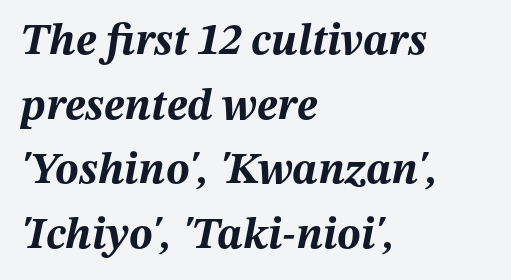
{"italic": "yes", "lean": "right", "slant_degrees": 12, "bold": "yes", "weight": "bold", "width": "normal", "stroke_contrast": "medium", "x_height": "medium", "monospaced": "no", "underline": "no", "align": "left", "line_spacing": "normal", "line_spacing_ratio": 1.47, "letter_spacing": "normal", "letter_spacing_em": 0.0, "glyph_px": 44}
